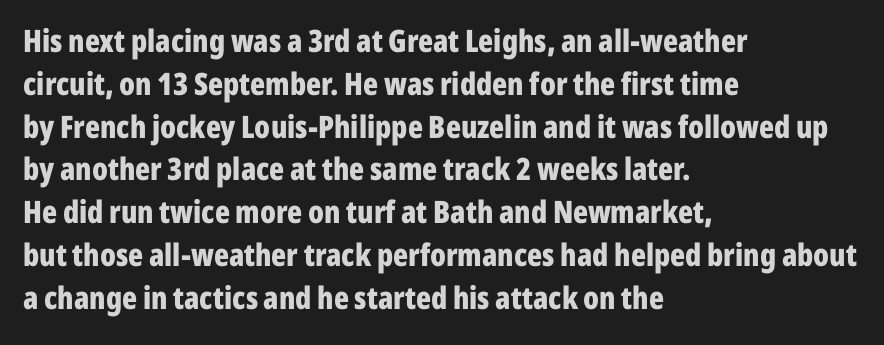
The image shows 31 px bold, condensed sans-serif type, upright; set left-aligned, normal line spacing (1.38x), normal letter spacing, not underlined; low stroke contrast and a medium x-height.
